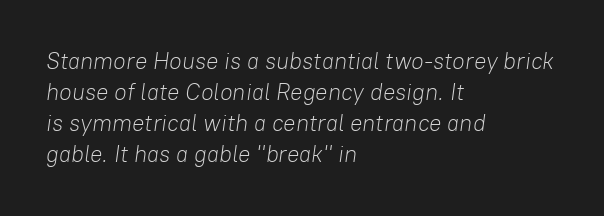
Q: Is the text bold? A: No.
Q: Is the text italic (slanted)? A: Yes, it leans right by about 8 degrees.
Q: Is the text underlined? A: No.
Q: How is the paragraph aligned? A: Left-aligned.
Q: Is the spacing between letters normal or unusually wide? A: Normal.
Q: Is the spacing between lines tight, normal or loose? A: Normal.
